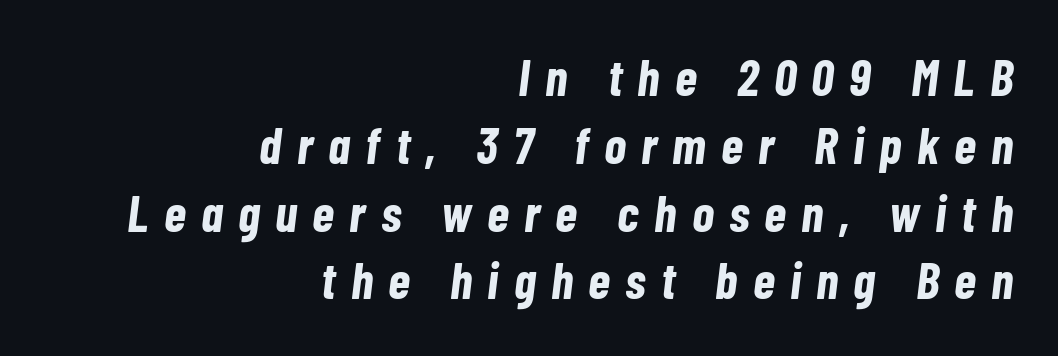
{"italic": "yes", "lean": "right", "slant_degrees": 7, "bold": "yes", "weight": "bold", "width": "condensed", "stroke_contrast": "low", "x_height": "medium", "monospaced": "no", "underline": "no", "align": "right", "line_spacing": "normal", "line_spacing_ratio": 1.33, "letter_spacing": "wide", "letter_spacing_em": 0.3, "glyph_px": 51}
